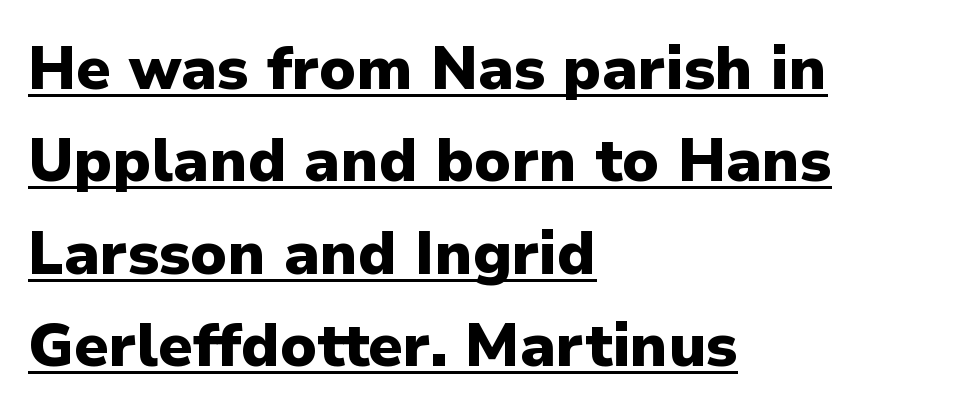
The lines sit at an ordinary, default distance from one another. Character widths vary here, with narrow letters taking less room than wide ones. Pretty heavy lettering here — definitely bold. This rendering employs a face without finishing strokes, i.e., a sans-serif.
